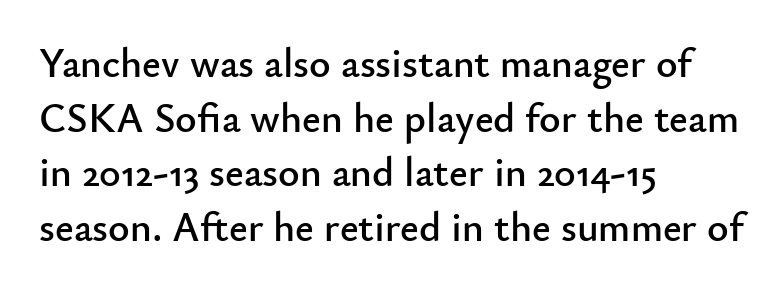
{"serif": "no", "italic": "no", "width": "normal", "stroke_contrast": "low", "x_height": "small", "monospaced": "no", "underline": "no", "align": "left", "line_spacing": "normal", "line_spacing_ratio": 1.33, "letter_spacing": "normal", "letter_spacing_em": 0.0, "glyph_px": 41}
